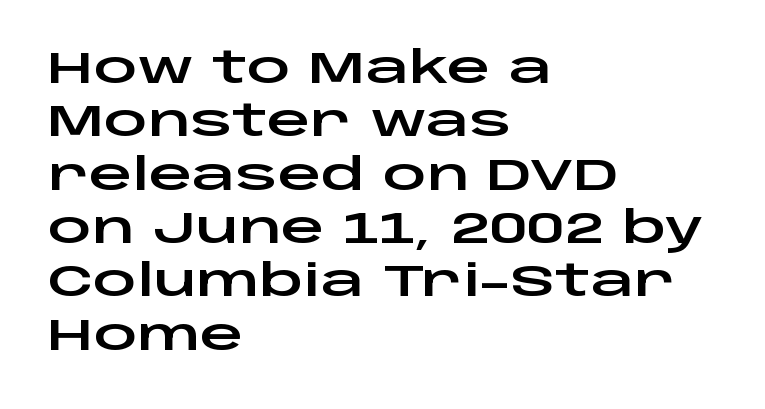
{"serif": "no", "italic": "no", "width": "wide", "stroke_contrast": "low", "x_height": "large", "monospaced": "no", "underline": "no", "align": "left", "line_spacing_ratio": 1.24, "letter_spacing": "normal", "letter_spacing_em": 0.0, "glyph_px": 43}
